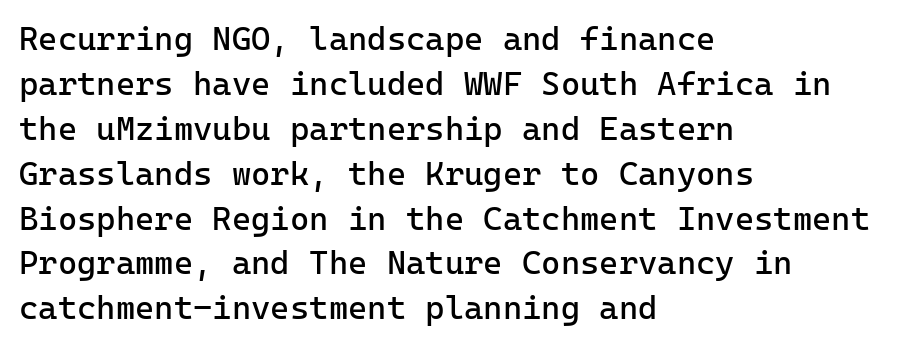
{"serif": "no", "italic": "no", "bold": "no", "weight": "regular", "width": "normal", "stroke_contrast": "low", "x_height": "medium", "underline": "no", "align": "left", "line_spacing": "normal", "line_spacing_ratio": 1.36, "letter_spacing": "normal", "letter_spacing_em": 0.0, "glyph_px": 33}
